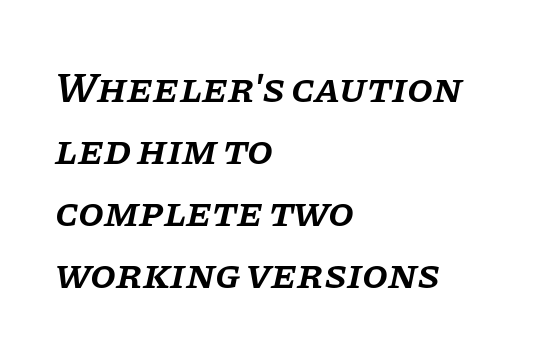
{"serif": "yes", "italic": "yes", "lean": "right", "slant_degrees": 11, "bold": "semi", "weight": "semibold", "width": "normal", "stroke_contrast": "low", "x_height": "large", "monospaced": "no", "underline": "no", "align": "left", "line_spacing": "normal", "line_spacing_ratio": 1.48, "letter_spacing": "normal", "letter_spacing_em": 0.0, "glyph_px": 42}
